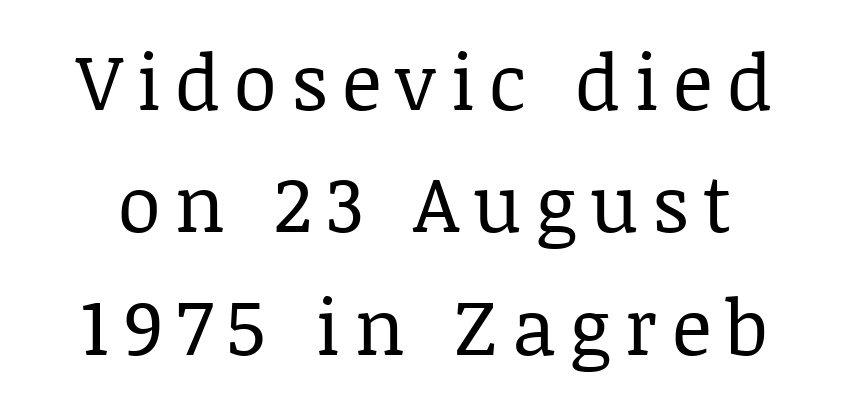
Descenders hang freely into open space. Is this a fixed-width face? No — the glyphs have proportional, varying widths. I'd call this a serif setting — the letters wear small feet. Compared with a typical body face, this is equally light or lighter still. This sample uses an upright cut, with every glyph sitting square on the baseline. Reading down the column, the eye jumps a familiar distance to each next line.
